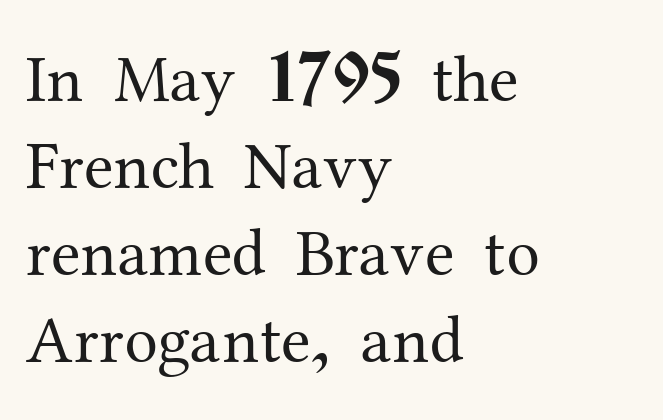
Q: Is the text bold? A: No.
Q: Is the text italic (slanted)? A: No, it is upright.
Q: Is the typeface a serif or a sans-serif typeface? A: Serif.
Q: Is the text underlined? A: No.
Q: How is the paragraph aligned? A: Left-aligned.
Q: Is the spacing between letters normal or unusually wide? A: Normal.
Q: Is the spacing between lines tight, normal or loose? A: Normal.
Q: Width (condensed, normal, or wide)? A: Normal.
Q: Stroke contrast? A: Medium.
Q: x-height? A: Medium.
Q: Monospaced? A: No.
